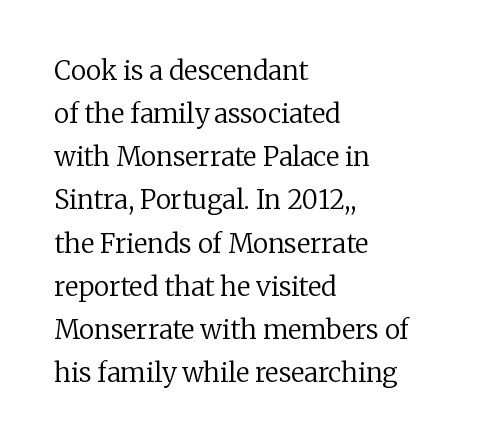
The image shows 26 px text type, upright; set left-aligned, normal line spacing (1.66x), normal letter spacing, not underlined.
